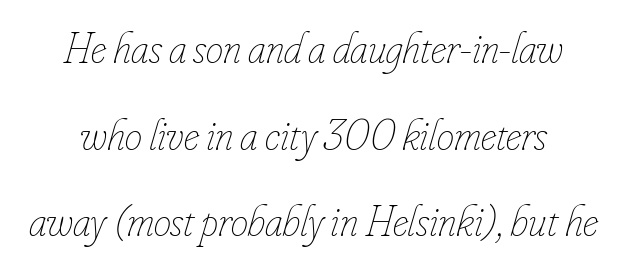
{"italic": "yes", "lean": "right", "slant_degrees": 16, "bold": "no", "weight": "thin", "width": "condensed", "stroke_contrast": "low", "x_height": "small", "monospaced": "no", "underline": "no", "align": "center", "line_spacing": "loose", "line_spacing_ratio": 1.97, "letter_spacing": "normal", "letter_spacing_em": 0.0, "glyph_px": 44}
